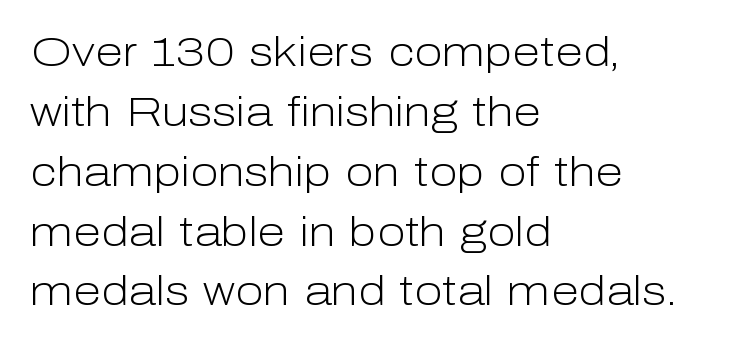
The image shows 41 px light sans-serif type, upright; set left-aligned, normal line spacing (1.46x), normal letter spacing, not underlined; low stroke contrast and a medium x-height.
